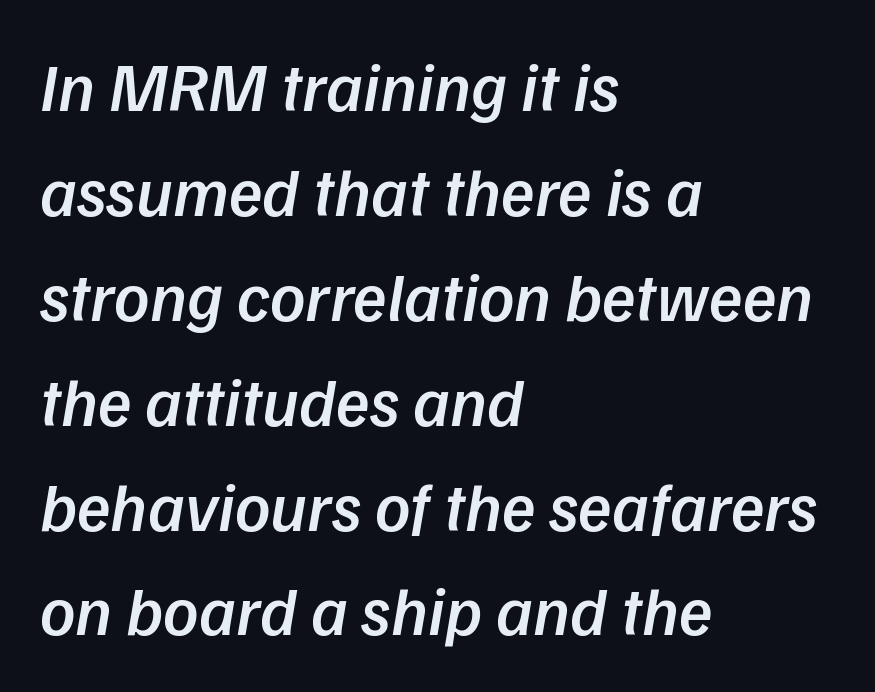
The image shows 69 px semibold sans-serif type; set left-aligned, normal line spacing (1.52x), normal letter spacing, not underlined; low stroke contrast and a medium x-height.
